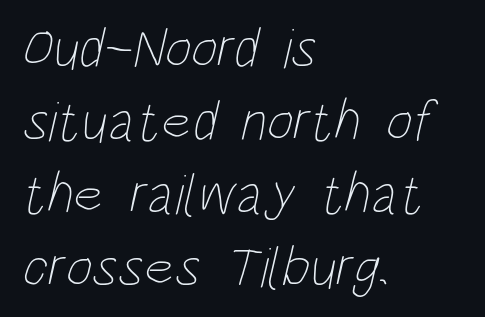
{"bold": "no", "weight": "thin", "width": "condensed", "stroke_contrast": "low", "x_height": "large", "monospaced": "no", "underline": "no", "align": "left", "line_spacing": "normal", "line_spacing_ratio": 1.28, "letter_spacing": "normal", "letter_spacing_em": 0.0, "glyph_px": 57}
